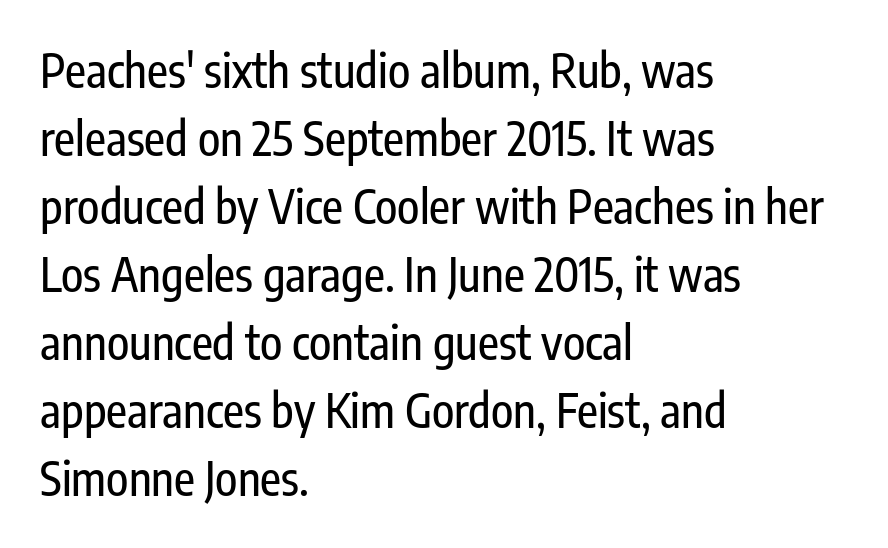
The image shows 46 px condensed sans-serif type, upright; set left-aligned, normal line spacing (1.48x), normal letter spacing, not underlined; low stroke contrast and a medium x-height.
